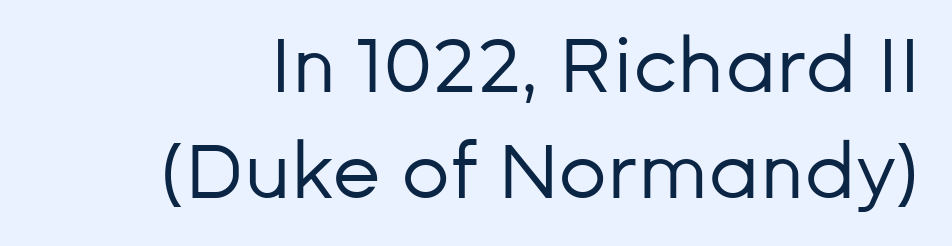
{"serif": "no", "italic": "no", "bold": "no", "weight": "regular", "width": "normal", "stroke_contrast": "low", "x_height": "medium", "monospaced": "no", "underline": "no", "line_spacing": "normal", "line_spacing_ratio": 1.4, "letter_spacing": "normal", "letter_spacing_em": 0.0, "glyph_px": 76}
